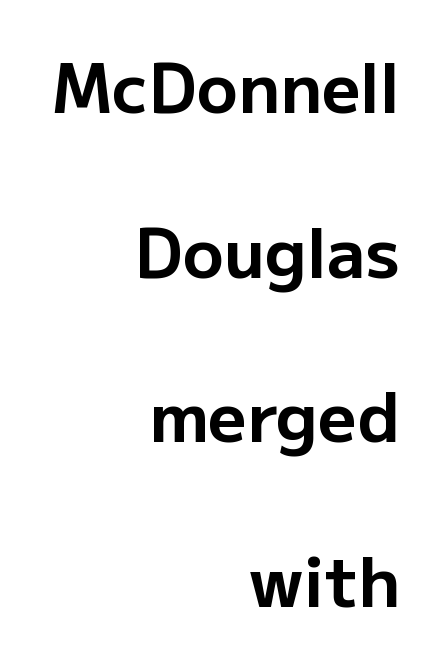
{"serif": "no", "italic": "no", "bold": "yes", "weight": "bold", "width": "normal", "stroke_contrast": "low", "x_height": "medium", "monospaced": "no", "underline": "no", "align": "right", "line_spacing": "loose", "line_spacing_ratio": 2.42, "letter_spacing": "normal", "letter_spacing_em": 0.0, "glyph_px": 68}
